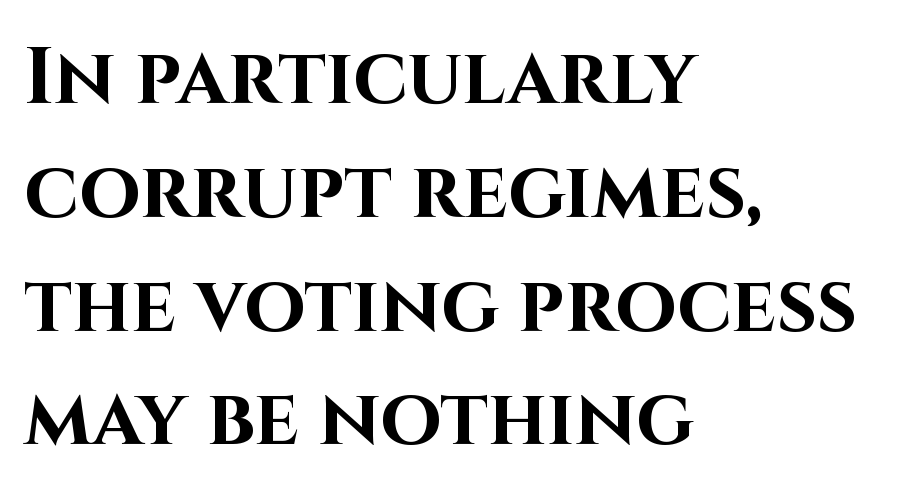
Short note: letters normally spaced. Has an underline been added? It has not. The font family rendered here belongs to the sans-serif group. These lines are set flush left with a ragged right edge. Ascenders rise straight up at ninety degrees.
